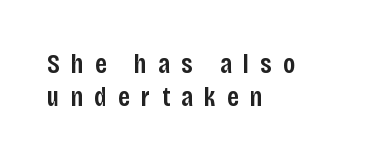
Q: Is the text bold? A: Semi-bold.
Q: Is the text italic (slanted)? A: No, it is upright.
Q: Is the text underlined? A: No.
Q: How is the paragraph aligned? A: Left-aligned.
Q: Is the spacing between letters normal or unusually wide? A: Unusually wide.
